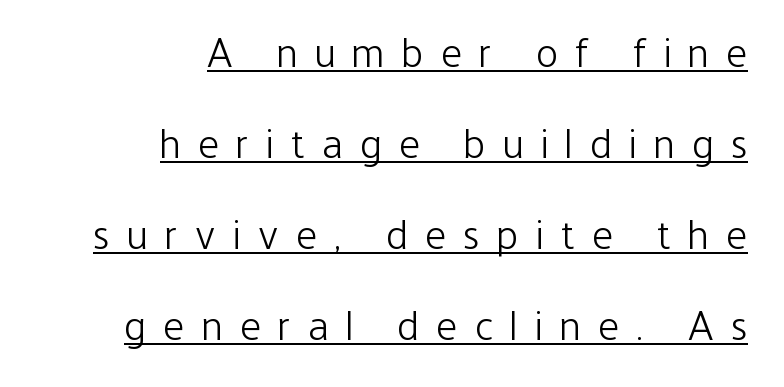
{"serif": "no", "italic": "no", "bold": "no", "weight": "light", "width": "condensed", "stroke_contrast": "low", "x_height": "medium", "monospaced": "no", "underline": "yes", "align": "right", "line_spacing": "loose", "line_spacing_ratio": 2.22, "letter_spacing": "wide", "letter_spacing_em": 0.43, "glyph_px": 41}
